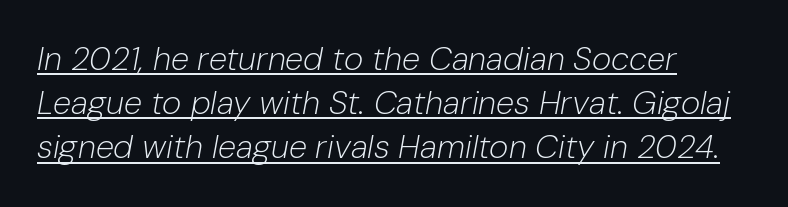
The image shows 33 px light type, italic (leaning right); set left-aligned, normal line spacing (1.34x), normal letter spacing, underlined; low stroke contrast and a medium x-height.
